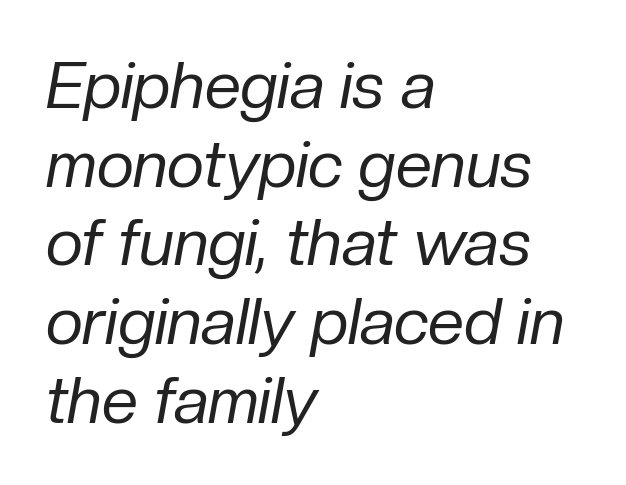
Default kerning and tracking; the words read as compact shapes. A light-to-regular cut is what we see here. Only glyphs here, with clear space below each row. Typeset ragged right — the left edge is the straight one. Would a proofreader flag this as italicized? Yes.
